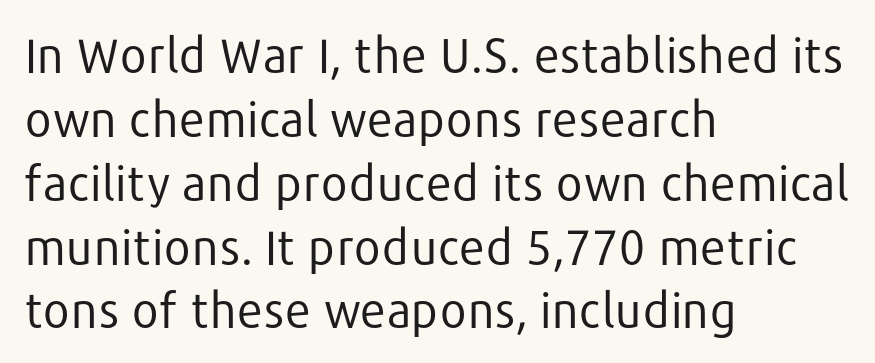
The image shows 48 px regular-weight sans-serif type, upright; set left-aligned, normal line spacing (1.33x), normal letter spacing, not underlined; low stroke contrast and a medium x-height.
